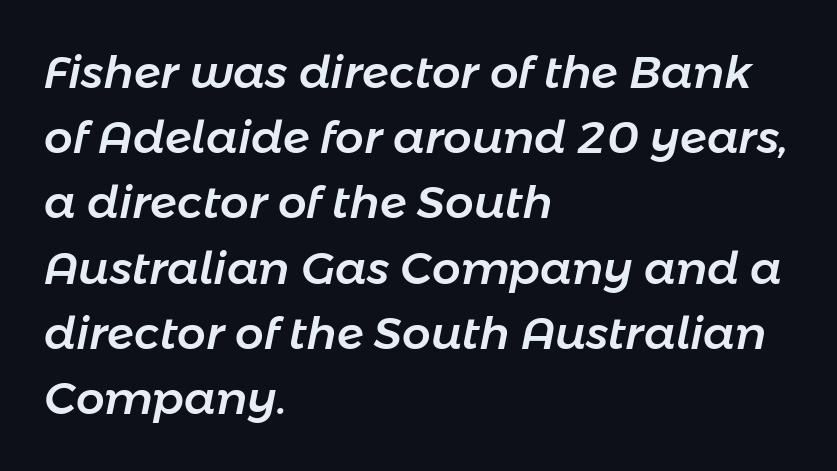
The image shows 45 px text type, italic (leaning right); set left-aligned, normal line spacing (1.45x), normal letter spacing, not underlined; low stroke contrast and a medium x-height.
